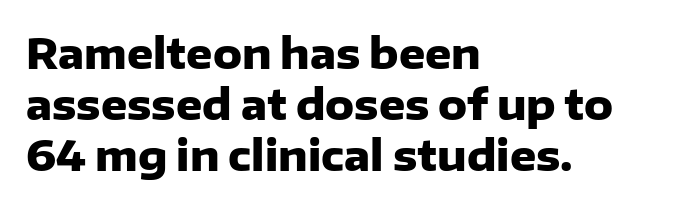
The image shows 41 px heavy sans-serif type, upright; set left-aligned, normal line spacing (1.25x), normal letter spacing, not underlined; low stroke contrast and a medium x-height.
